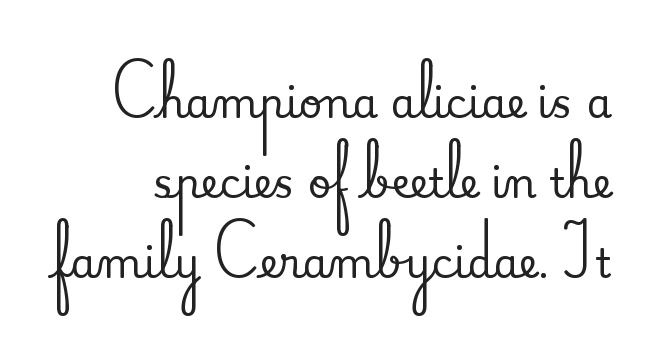
{"serif": "yes", "italic": "no", "width": "normal", "stroke_contrast": "medium", "x_height": "small", "monospaced": "no", "underline": "no", "line_spacing": "loose", "line_spacing_ratio": 1.95, "letter_spacing": "normal", "letter_spacing_em": 0.0, "glyph_px": 41}
